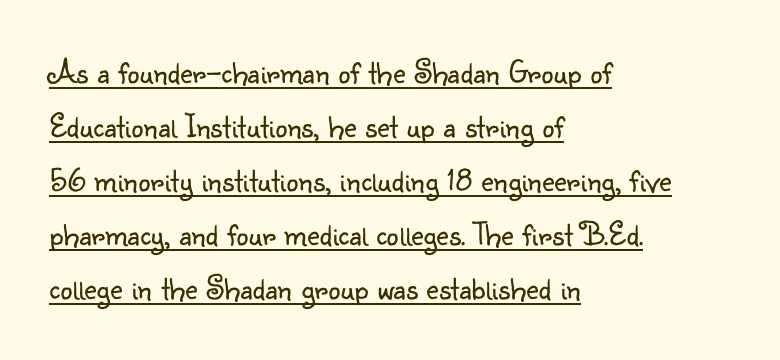
{"serif": "no", "italic": "no", "bold": "no", "weight": "light", "width": "normal", "stroke_contrast": "low", "x_height": "small", "monospaced": "no", "underline": "yes", "align": "left", "line_spacing": "normal", "line_spacing_ratio": 1.59, "letter_spacing": "normal", "letter_spacing_em": 0.0, "glyph_px": 34}
